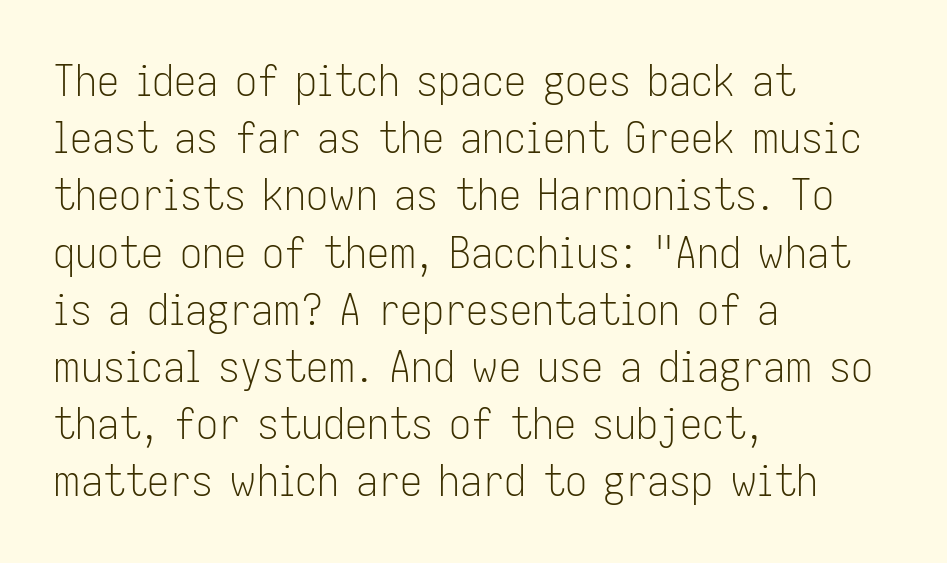
Spacing verdict: proportional, widths tailored to each character. Rule under the text: the space is simply empty. Look at the tracking — it's just the regular setting, nothing added. Bold? No — there's no thickening of the strokes. The paragraph shown leans on its left margin.
